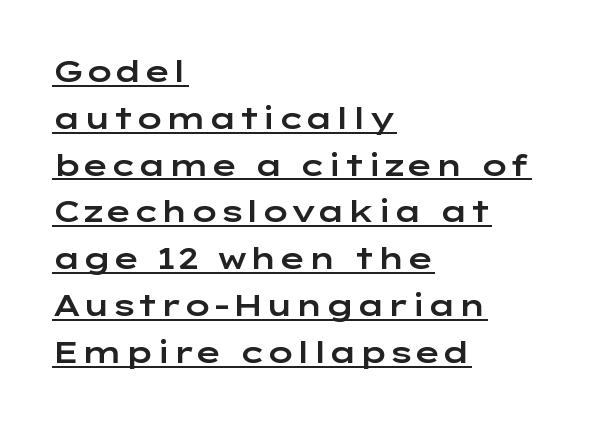
You could not count columns in this text — the font is proportionally spaced. Caption: multi-line text, flush left, ragged right. The vertical gap from one line to the next is medium. The type is set solid horizontally, with unmodified tracking. Is this a sans? Yes — the strokes have no serifs. Underlined type.
